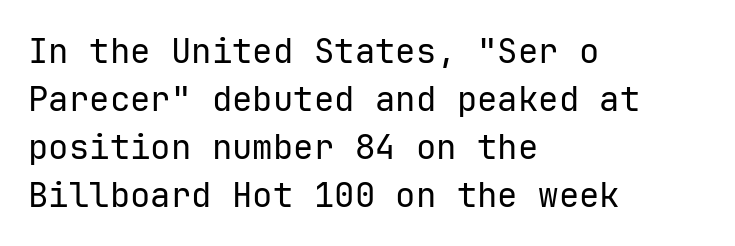
The image shows 34 px regular-weight sans-serif type, upright; set left-aligned, normal line spacing (1.41x), normal letter spacing, not underlined; low stroke contrast and a medium x-height.
